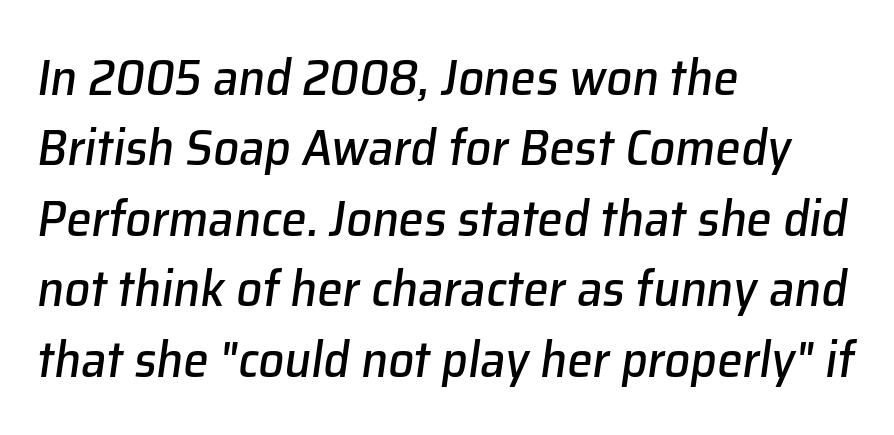
The image shows 51 px text type, italic (leaning right); set left-aligned, normal line spacing (1.38x), normal letter spacing, not underlined; low stroke contrast and a medium x-height.
